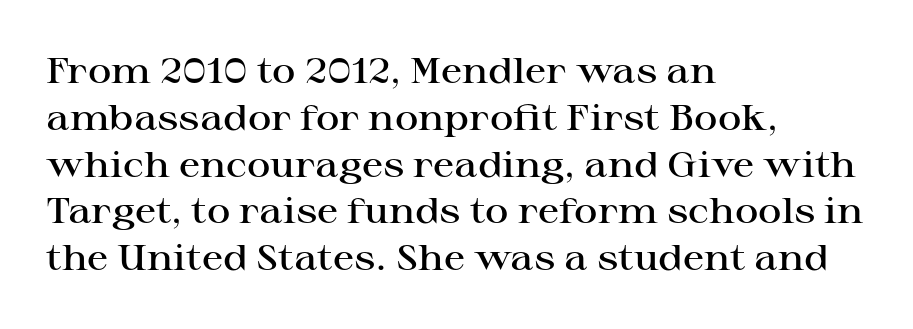
The image shows 36 px semibold, wide serif type, upright; set left-aligned, normal line spacing (1.3x), normal letter spacing, not underlined; high stroke contrast and a medium x-height.
